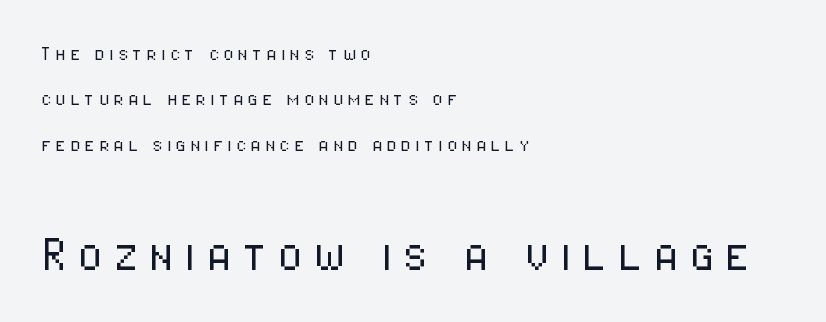
No chunkiness to these letters — they're not bold. The baseline area is clear. The font family rendered here belongs to the sans-serif group. Does the bottom block carry the larger type? Yes, it does.
